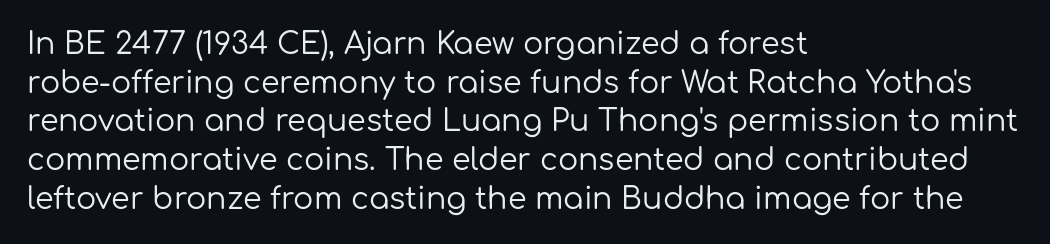
Q: Is the text bold? A: No.
Q: Is the text italic (slanted)? A: No, it is upright.
Q: Is the typeface a serif or a sans-serif typeface? A: Sans-serif.
Q: Is the text underlined? A: No.
Q: How is the paragraph aligned? A: Left-aligned.
Q: Is the spacing between letters normal or unusually wide? A: Normal.
Q: Is the spacing between lines tight, normal or loose? A: Normal.
Q: Width (condensed, normal, or wide)? A: Normal.
Q: Stroke contrast? A: Low.
Q: x-height? A: Medium.
Q: Monospaced? A: No.
